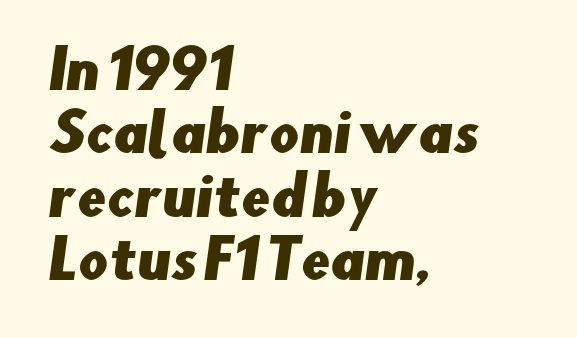
Q: Is the typeface a serif or a sans-serif typeface? A: Sans-serif.
Q: Is the text underlined? A: No.
Q: How is the paragraph aligned? A: Left-aligned.
Q: Is the spacing between letters normal or unusually wide? A: Normal.
Q: Width (condensed, normal, or wide)? A: Normal.
Q: Stroke contrast? A: Low.
Q: x-height? A: Small.
Q: Monospaced? A: No.
